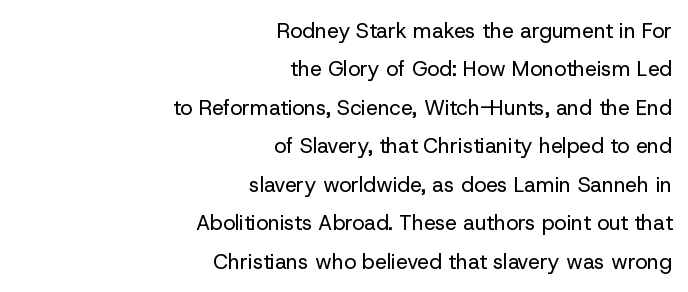
{"italic": "no", "bold": "no", "underline": "no", "align": "right", "line_spacing_ratio": 1.83, "letter_spacing": "normal", "letter_spacing_em": 0.0, "glyph_px": 21}
